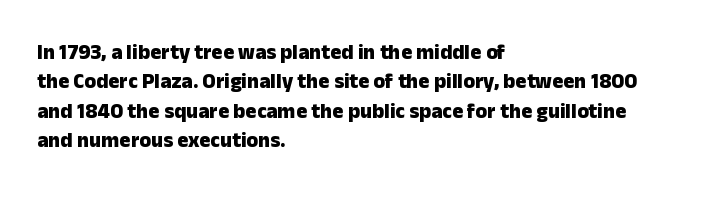
The image shows 21 px bold type, upright; set left-aligned, normal line spacing (1.4x), normal letter spacing, not underlined.
